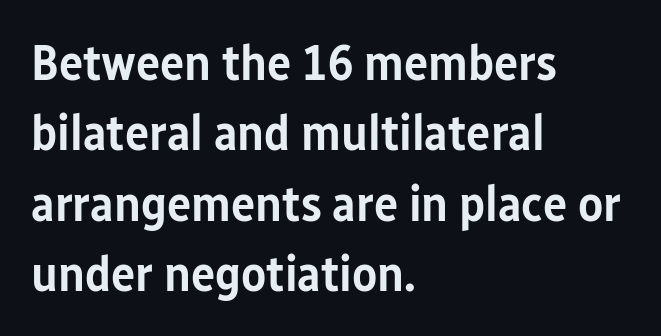
Q: Is the text bold? A: Semi-bold.
Q: Is the text italic (slanted)? A: No, it is upright.
Q: Is the typeface a serif or a sans-serif typeface? A: Sans-serif.
Q: Is the text underlined? A: No.
Q: How is the paragraph aligned? A: Left-aligned.
Q: Is the spacing between letters normal or unusually wide? A: Normal.
Q: Is the spacing between lines tight, normal or loose? A: Normal.
Q: Width (condensed, normal, or wide)? A: Condensed.
Q: Stroke contrast? A: Low.
Q: x-height? A: Medium.
Q: Monospaced? A: No.
